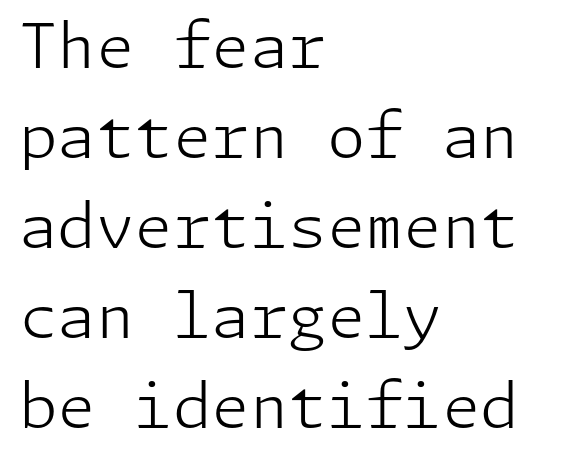
Q: Is the text bold? A: No.
Q: Is the text italic (slanted)? A: No, it is upright.
Q: Is the typeface a serif or a sans-serif typeface? A: Sans-serif.
Q: Is the text underlined? A: No.
Q: How is the paragraph aligned? A: Left-aligned.
Q: Is the spacing between letters normal or unusually wide? A: Normal.
Q: Is the spacing between lines tight, normal or loose? A: Normal.
Q: Width (condensed, normal, or wide)? A: Normal.
Q: Stroke contrast? A: Low.
Q: x-height? A: Medium.
